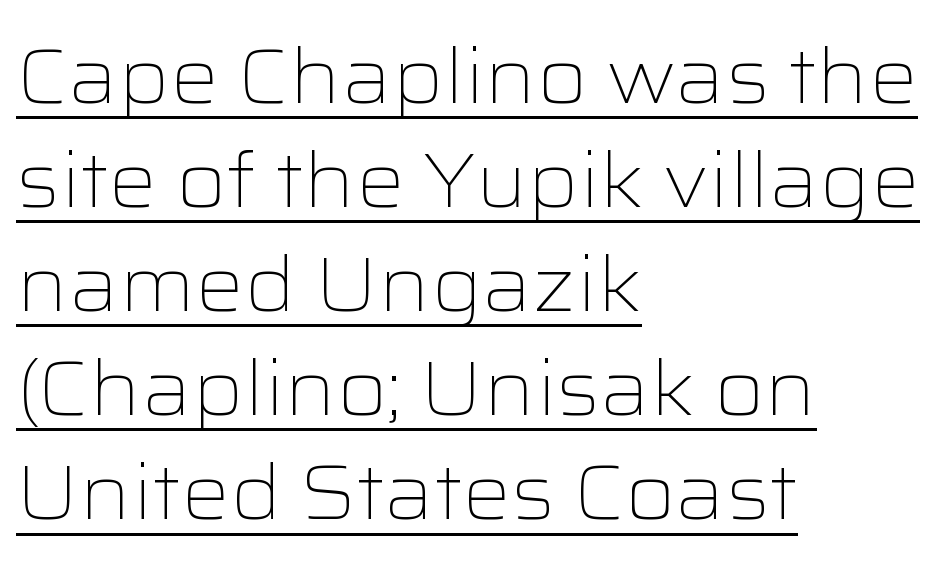
{"serif": "no", "italic": "no", "bold": "no", "weight": "light", "width": "wide", "stroke_contrast": "low", "x_height": "medium", "monospaced": "no", "underline": "yes", "align": "left", "line_spacing": "normal", "line_spacing_ratio": 1.37, "letter_spacing": "normal", "letter_spacing_em": 0.0, "glyph_px": 76}
